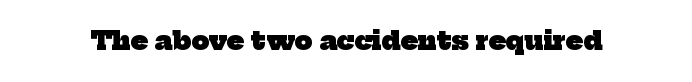
Q: Is the text bold? A: Yes.
Q: Is the text underlined? A: No.
Q: Is the spacing between letters normal or unusually wide? A: Normal.
